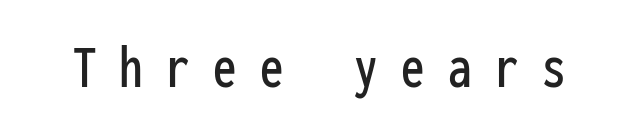
{"serif": "no", "italic": "no", "width": "condensed", "stroke_contrast": "low", "x_height": "medium", "monospaced": "yes", "underline": "no", "letter_spacing": "wide", "letter_spacing_em": 0.37, "glyph_px": 63}
